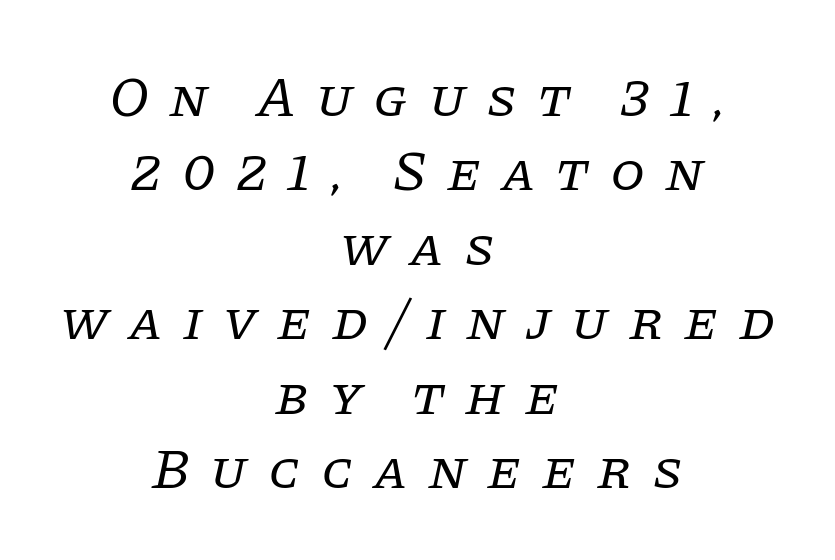
{"serif": "yes", "italic": "yes", "lean": "right", "slant_degrees": 11, "bold": "no", "weight": "regular", "width": "normal", "stroke_contrast": "low", "x_height": "large", "monospaced": "no", "underline": "no", "align": "center", "line_spacing": "normal", "line_spacing_ratio": 1.33, "letter_spacing": "wide", "letter_spacing_em": 0.36, "glyph_px": 56}
